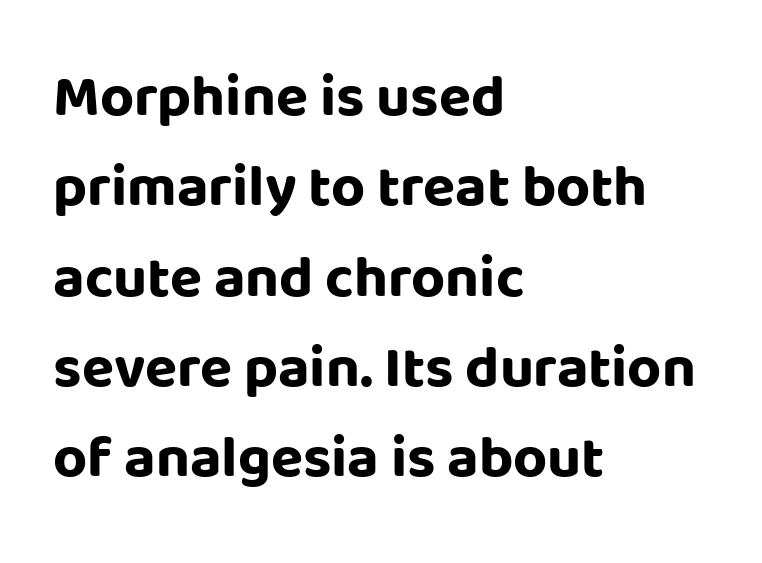
Q: Is the text bold? A: Yes.
Q: Is the text italic (slanted)? A: No, it is upright.
Q: Is the typeface a serif or a sans-serif typeface? A: Sans-serif.
Q: Is the text underlined? A: No.
Q: How is the paragraph aligned? A: Left-aligned.
Q: Is the spacing between letters normal or unusually wide? A: Normal.
Q: Is the spacing between lines tight, normal or loose? A: Normal.
Q: Width (condensed, normal, or wide)? A: Normal.
Q: Stroke contrast? A: Low.
Q: x-height? A: Large.
Q: Monospaced? A: No.
